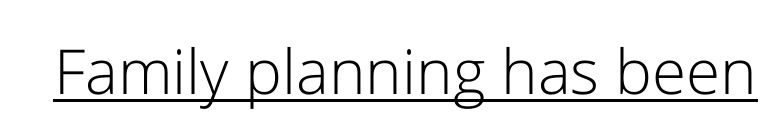
Q: Is the text bold? A: No.
Q: Is the text italic (slanted)? A: No, it is upright.
Q: Is the typeface a serif or a sans-serif typeface? A: Sans-serif.
Q: Is the text underlined? A: Yes.
Q: Is the spacing between letters normal or unusually wide? A: Normal.
Q: Width (condensed, normal, or wide)? A: Normal.
Q: Stroke contrast? A: Low.
Q: x-height? A: Medium.
Q: Monospaced? A: No.
